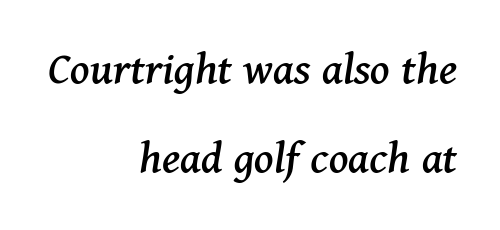
{"serif": "yes", "italic": "yes", "lean": "right", "slant_degrees": 11, "width": "normal", "stroke_contrast": "medium", "x_height": "medium", "monospaced": "no", "underline": "no", "align": "right", "line_spacing_ratio": 1.85, "letter_spacing": "normal", "letter_spacing_em": 0.0, "glyph_px": 48}
